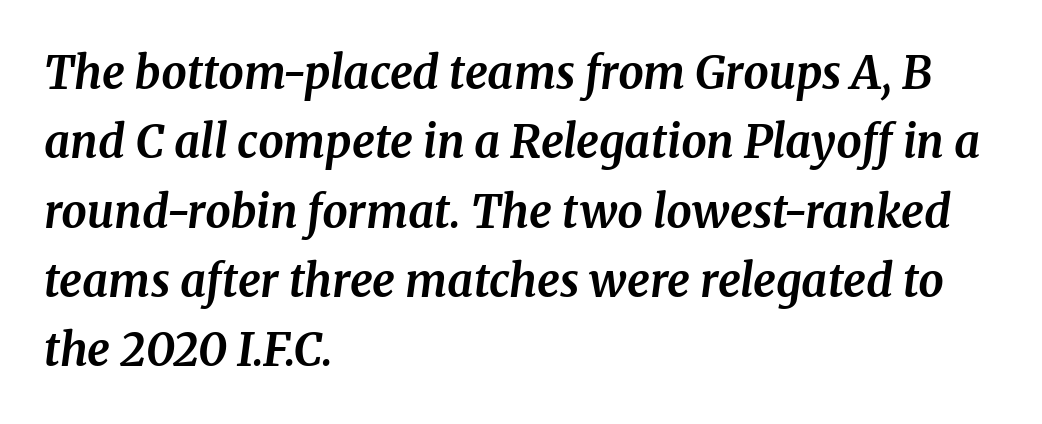
The image shows 45 px bold serif type, italic (leaning right); set left-aligned, normal line spacing (1.54x), normal letter spacing, not underlined; medium stroke contrast and a medium x-height.
